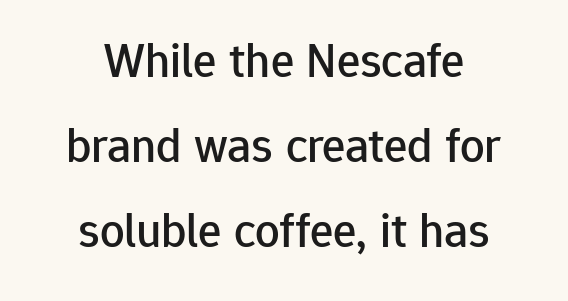
{"serif": "no", "italic": "no", "width": "normal", "stroke_contrast": "low", "x_height": "medium", "monospaced": "no", "underline": "no", "line_spacing_ratio": 1.73, "letter_spacing": "normal", "letter_spacing_em": 0.0, "glyph_px": 49}
